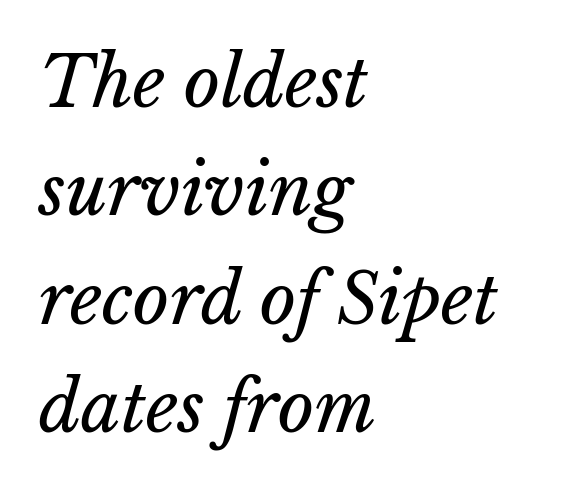
{"italic": "yes", "lean": "right", "slant_degrees": 15, "bold": "no", "weight": "regular", "width": "normal", "stroke_contrast": "low", "x_height": "medium", "monospaced": "no", "underline": "no", "align": "left", "line_spacing": "normal", "line_spacing_ratio": 1.55, "letter_spacing": "normal", "letter_spacing_em": 0.0, "glyph_px": 70}
